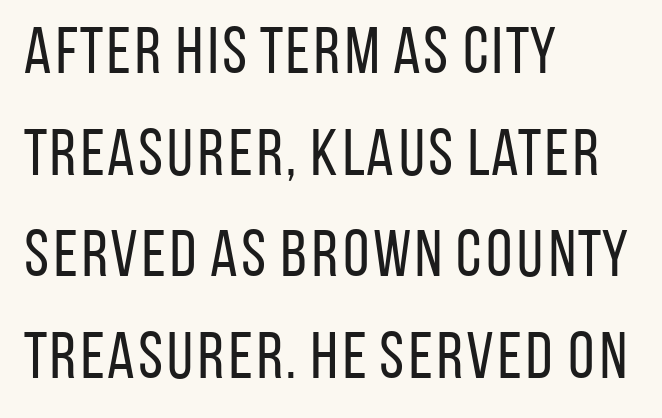
The image shows 66 px regular-weight, condensed sans-serif type, upright; set left-aligned, normal line spacing (1.54x), normal letter spacing, not underlined; low stroke contrast and a large x-height.
